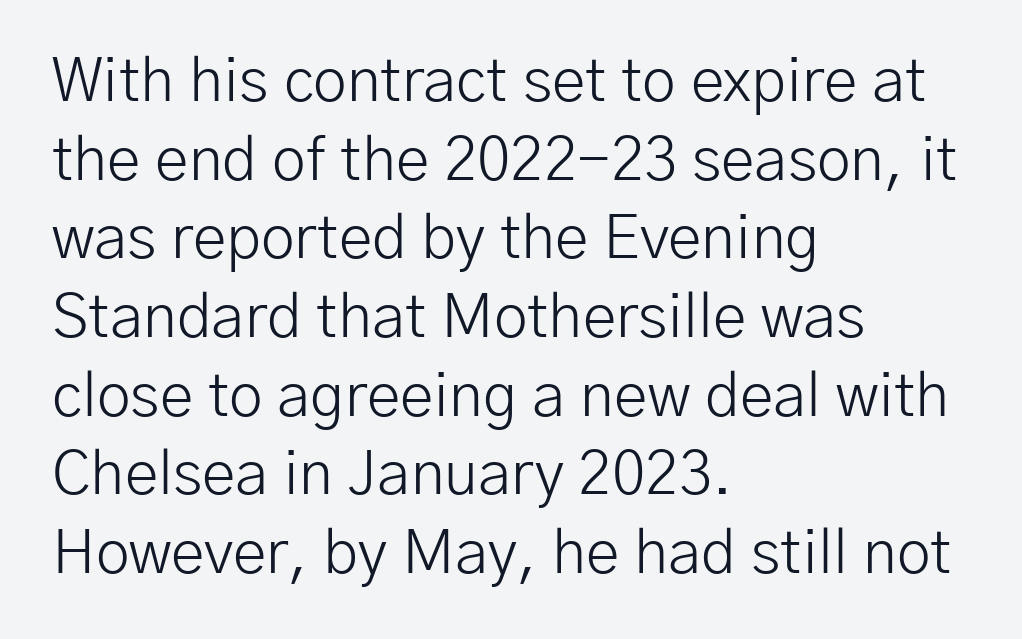
Q: Is the text bold? A: No.
Q: Is the text italic (slanted)? A: No, it is upright.
Q: Is the typeface a serif or a sans-serif typeface? A: Sans-serif.
Q: Is the text underlined? A: No.
Q: How is the paragraph aligned? A: Left-aligned.
Q: Is the spacing between letters normal or unusually wide? A: Normal.
Q: Is the spacing between lines tight, normal or loose? A: Normal.
Q: Width (condensed, normal, or wide)? A: Normal.
Q: Stroke contrast? A: Low.
Q: x-height? A: Medium.
Q: Monospaced? A: No.
